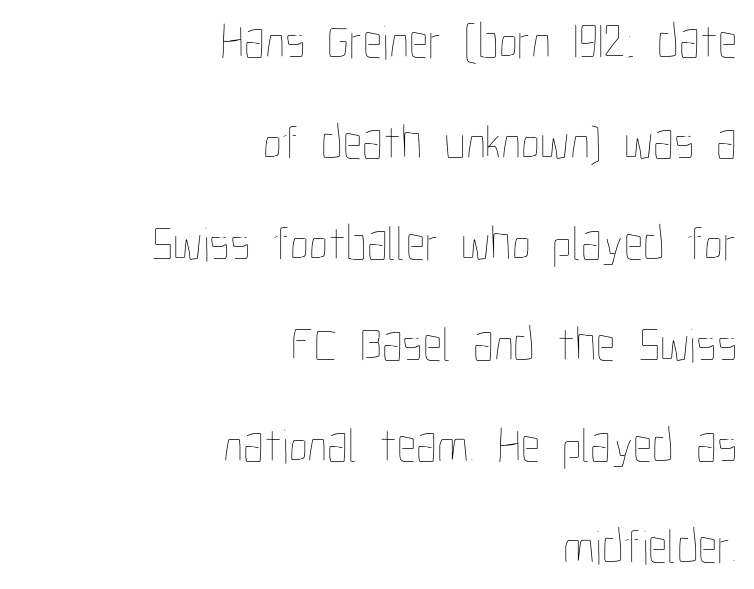
{"italic": "no", "bold": "no", "weight": "thin", "width": "condensed", "stroke_contrast": "low", "x_height": "medium", "monospaced": "no", "underline": "no", "align": "right", "line_spacing": "loose", "line_spacing_ratio": 2.06, "letter_spacing": "normal", "letter_spacing_em": 0.0, "glyph_px": 49}
